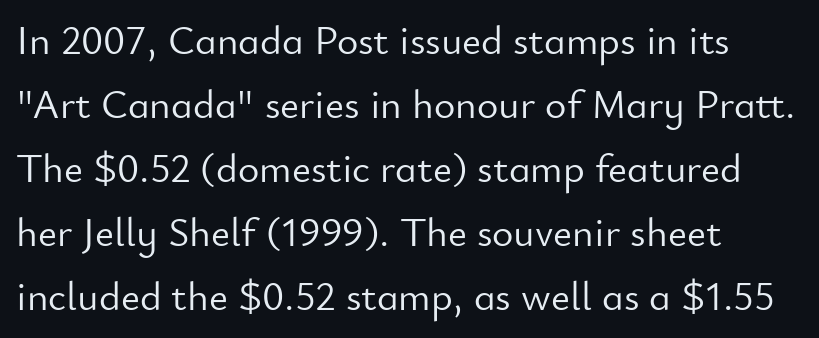
{"serif": "no", "italic": "no", "bold": "no", "weight": "light", "width": "normal", "stroke_contrast": "low", "x_height": "small", "monospaced": "no", "underline": "no", "align": "left", "line_spacing": "normal", "line_spacing_ratio": 1.56, "letter_spacing": "normal", "letter_spacing_em": 0.0, "glyph_px": 41}
